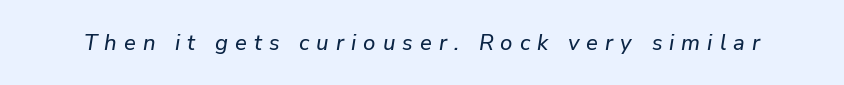
Is the letter spacing exaggerated? Yes — the characters are pushed far apart. Any mark beneath the type? The region is blank. Yep, that's italic — everything's leaning.
